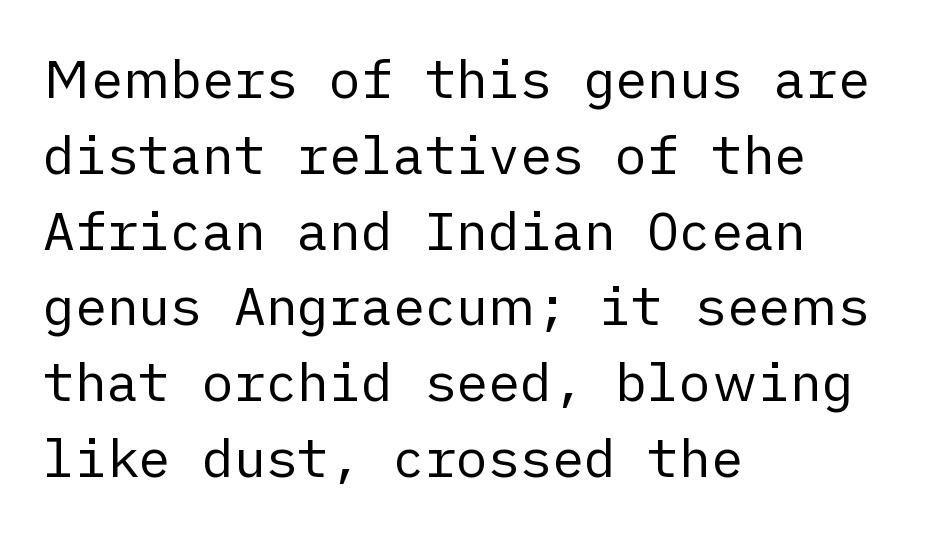
{"serif": "no", "italic": "no", "bold": "no", "weight": "regular", "width": "normal", "stroke_contrast": "low", "x_height": "medium", "underline": "no", "align": "left", "line_spacing": "normal", "line_spacing_ratio": 1.43, "letter_spacing": "normal", "letter_spacing_em": 0.0, "glyph_px": 53}
